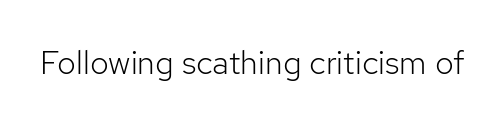
The image shows 33 px light sans-serif type, upright; set normal letter spacing, not underlined; low stroke contrast and a medium x-height.
